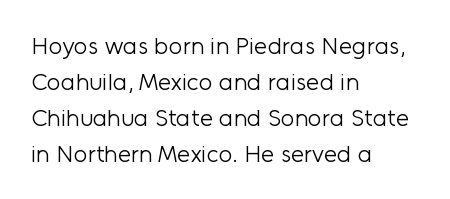
There is no visible air inserted between adjacent glyphs. The rendering anchors every line to the left-hand side. Counters stay open thanks to moderate or lighter strokes. Is there much room between lines? A standard amount, neither cramped nor airy. Type without underlining.
